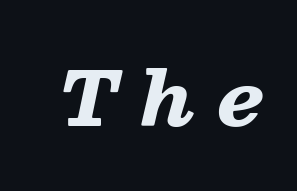
Students, this is bold: see how much ink each stroke carries. The whole block is typeset with a tilt. A typesetter would call this heavily tracked-out type. Proportional: the letters do not fall into vertical columns. Has an underline been added? It has not.
